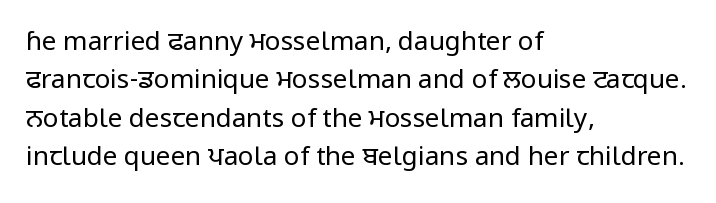
{"italic": "no", "bold": "no", "underline": "no", "align": "left", "line_spacing": "normal", "line_spacing_ratio": 1.48, "letter_spacing": "normal", "letter_spacing_em": 0.0, "glyph_px": 26}
